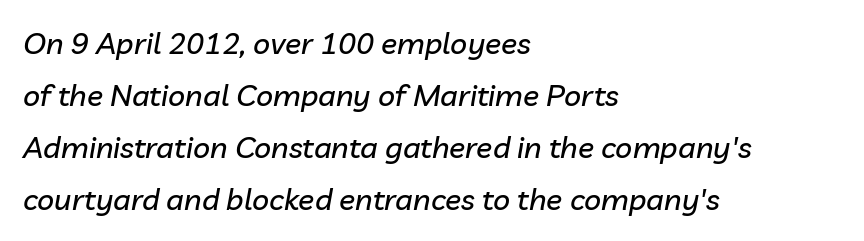
{"italic": "yes", "lean": "right", "slant_degrees": 10, "width": "normal", "stroke_contrast": "low", "x_height": "medium", "monospaced": "no", "underline": "no", "align": "left", "line_spacing_ratio": 1.73, "letter_spacing": "normal", "letter_spacing_em": 0.0, "glyph_px": 30}
